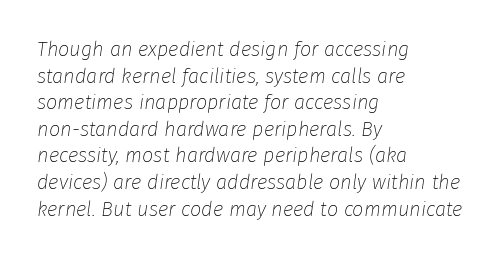
Q: Is the text bold? A: No.
Q: Is the text italic (slanted)? A: Yes, it leans right by about 8 degrees.
Q: Is the text underlined? A: No.
Q: How is the paragraph aligned? A: Left-aligned.
Q: Is the spacing between letters normal or unusually wide? A: Normal.
Q: Is the spacing between lines tight, normal or loose? A: Normal.
